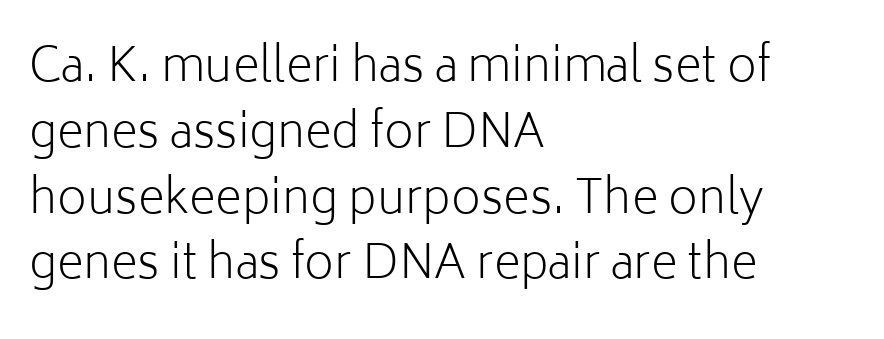
{"serif": "no", "italic": "no", "bold": "no", "weight": "light", "width": "normal", "stroke_contrast": "low", "x_height": "medium", "monospaced": "no", "underline": "no", "align": "left", "line_spacing": "normal", "line_spacing_ratio": 1.43, "letter_spacing": "normal", "letter_spacing_em": 0.0, "glyph_px": 46}
